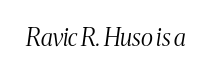
{"italic": "yes", "lean": "right", "slant_degrees": 8, "bold": "no", "underline": "no", "letter_spacing": "normal", "letter_spacing_em": 0.0, "glyph_px": 24}
